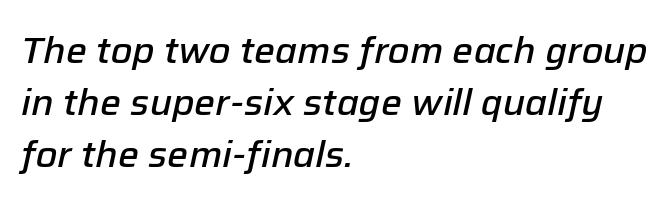
{"italic": "yes", "lean": "right", "slant_degrees": 12, "bold": "semi", "weight": "semibold", "width": "normal", "stroke_contrast": "low", "x_height": "medium", "monospaced": "no", "underline": "no", "align": "left", "line_spacing": "normal", "line_spacing_ratio": 1.41, "letter_spacing": "normal", "letter_spacing_em": 0.0, "glyph_px": 37}
